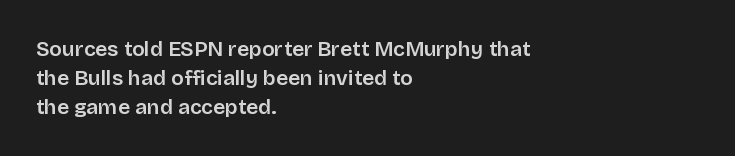
Q: Is the text italic (slanted)? A: No, it is upright.
Q: Is the text underlined? A: No.
Q: How is the paragraph aligned? A: Left-aligned.
Q: Is the spacing between letters normal or unusually wide? A: Normal.
Q: Is the spacing between lines tight, normal or loose? A: Normal.
